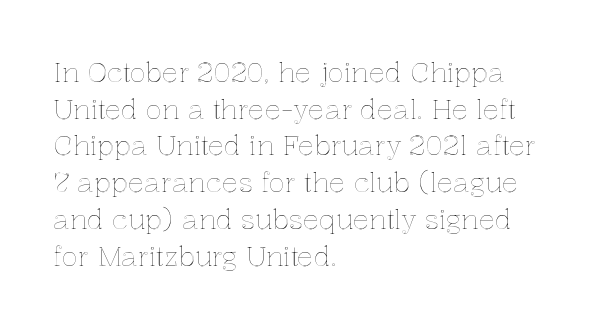
Alignment: flush left. The lettering stays uniformly vertical, giving the passage a roman look. The block of text has a typical density, with ordinary space between rows. Beneath every word, the page is bare. Compared with typical body copy, the letter spacing here is the same.
